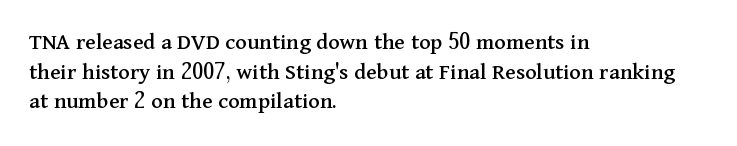
The image shows 24 px text type, upright; set left-aligned, line spacing 1.23x, normal letter spacing, not underlined.
